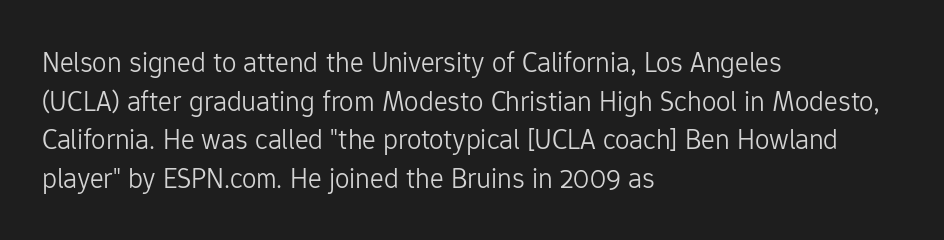
The image shows 29 px light sans-serif type, upright; set left-aligned, normal line spacing (1.33x), normal letter spacing, not underlined; low stroke contrast and a medium x-height.
